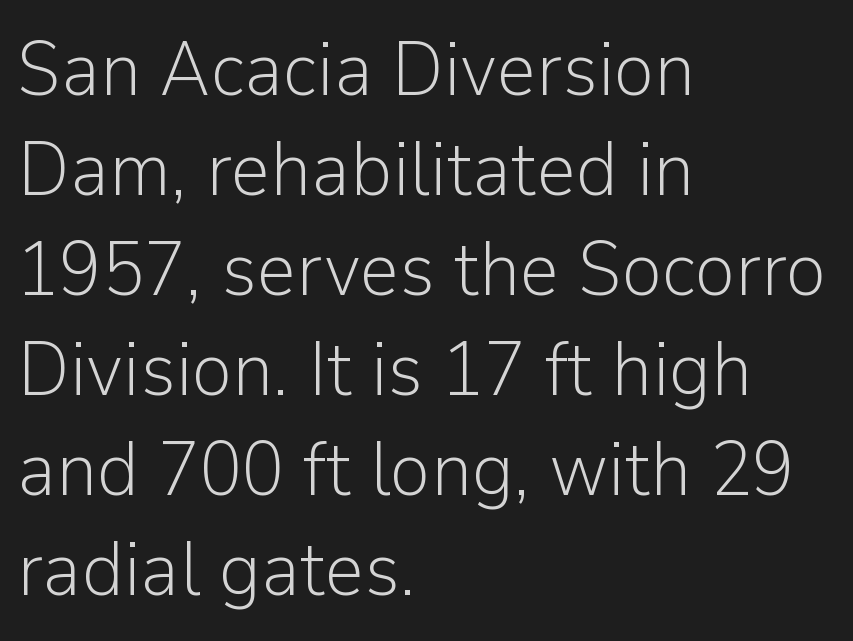
{"serif": "no", "italic": "no", "bold": "no", "weight": "light", "width": "normal", "stroke_contrast": "low", "x_height": "medium", "monospaced": "no", "underline": "no", "align": "left", "line_spacing": "normal", "line_spacing_ratio": 1.3, "letter_spacing": "normal", "letter_spacing_em": 0.0, "glyph_px": 77}
